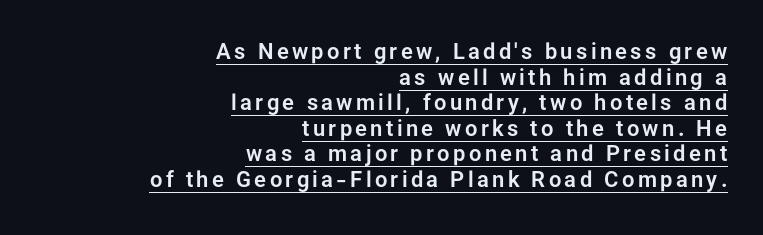
The image shows 22 px text type, upright; set right-aligned, line spacing 1.16x, underlined.
